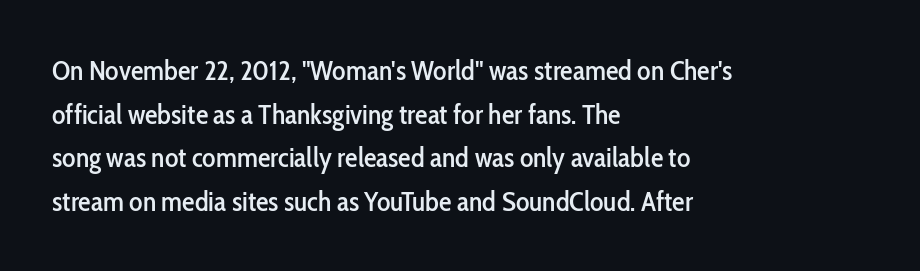
The image shows 28 px condensed sans-serif type, upright; set left-aligned, normal line spacing (1.56x), normal letter spacing, not underlined; low stroke contrast and a medium x-height.
